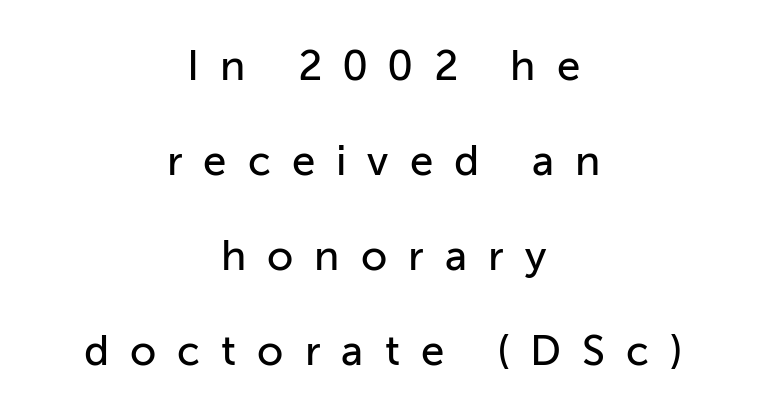
The image shows 42 px sans-serif type, upright; set centered, loose line spacing (2.26x), unusually wide letter spacing (+0.5 em), not underlined; low stroke contrast and a medium x-height.
